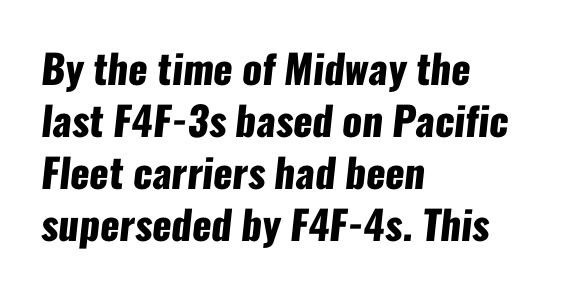
The image shows 40 px heavy, condensed sans-serif type; set left-aligned, normal line spacing (1.3x), normal letter spacing, not underlined; low stroke contrast and a medium x-height.
